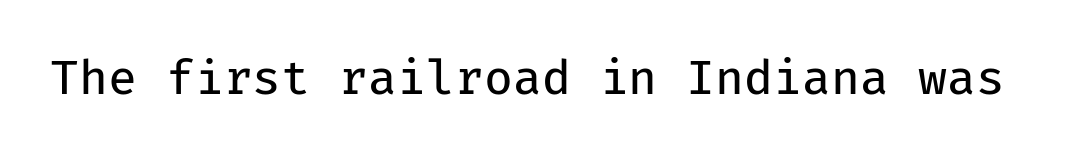
The image shows 47 px regular-weight sans-serif type, upright, monospaced; set normal letter spacing, not underlined; low stroke contrast and a medium x-height.
